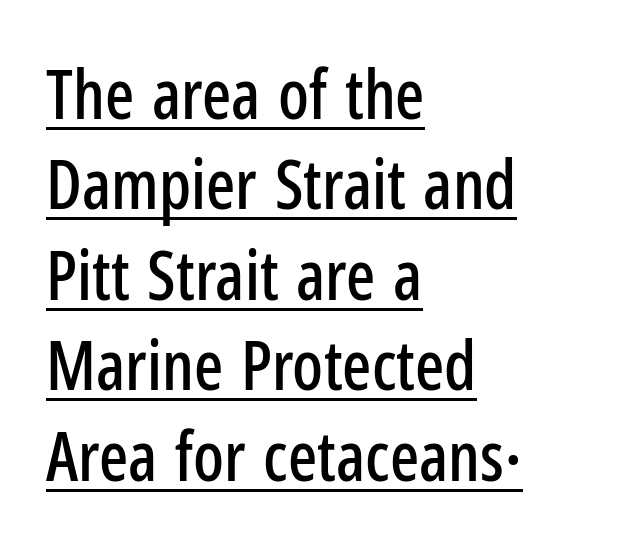
The image shows 68 px condensed sans-serif type, upright; set left-aligned, normal line spacing (1.33x), normal letter spacing, underlined; low stroke contrast and a medium x-height.
